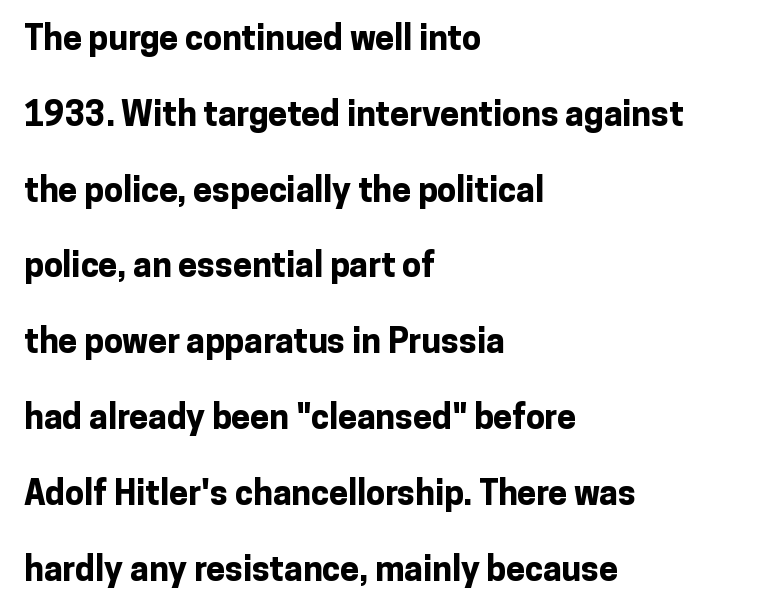
Q: Is the text bold? A: Yes.
Q: Is the text italic (slanted)? A: No, it is upright.
Q: Is the typeface a serif or a sans-serif typeface? A: Sans-serif.
Q: Is the text underlined? A: No.
Q: How is the paragraph aligned? A: Left-aligned.
Q: Is the spacing between letters normal or unusually wide? A: Normal.
Q: Is the spacing between lines tight, normal or loose? A: Loose.
Q: Width (condensed, normal, or wide)? A: Normal.
Q: Stroke contrast? A: Low.
Q: x-height? A: Medium.
Q: Monospaced? A: No.
